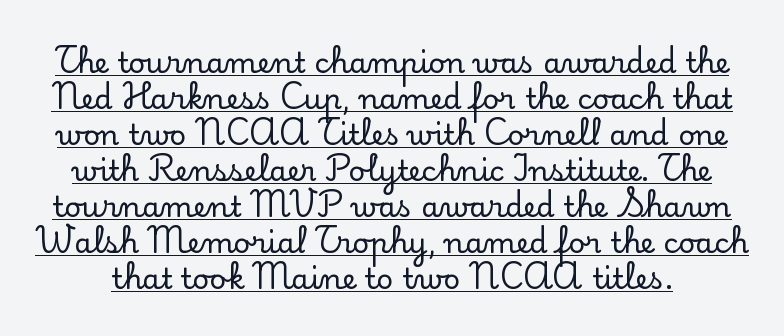
{"serif": "yes", "italic": "no", "width": "normal", "stroke_contrast": "low", "x_height": "small", "monospaced": "no", "underline": "yes", "line_spacing_ratio": 1.24, "letter_spacing": "normal", "letter_spacing_em": 0.0, "glyph_px": 29}
